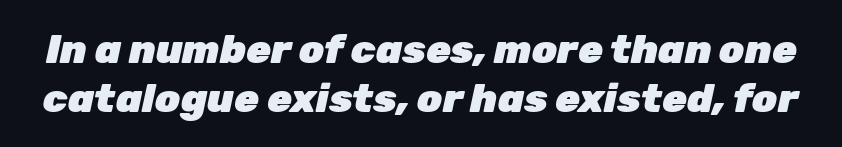
The image shows 40 px heavy type, italic (leaning right); set line spacing 1.22x, normal letter spacing, not underlined; low stroke contrast and a medium x-height.
